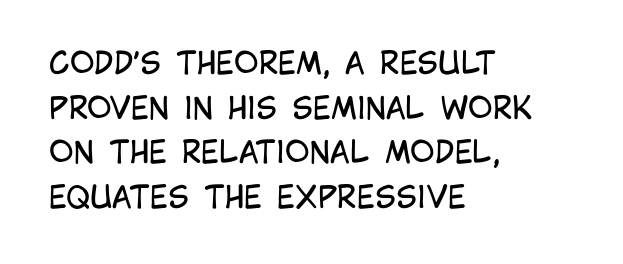
Where is the straight margin? On the left. Varying glyph widths throughout — classic text-font behaviour. Look at the tracking — it's just the regular setting, nothing added. When letters stand straight like this, we call the style roman or upright. Glance below the letters and you will spot only blank space.
